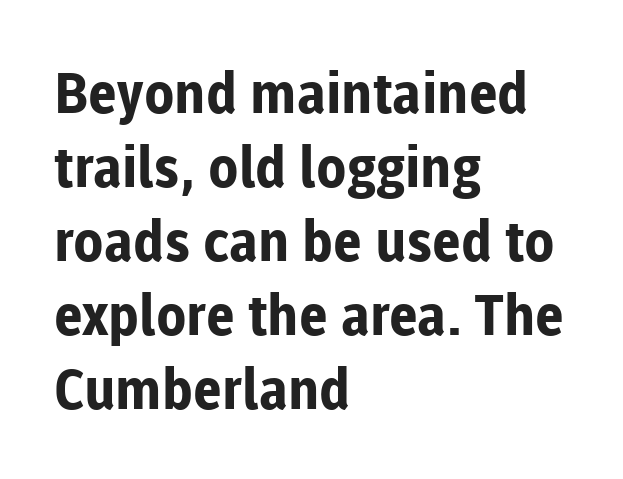
The image shows 56 px bold sans-serif type, upright; set left-aligned, normal line spacing (1.32x), normal letter spacing, not underlined; low stroke contrast and a medium x-height.
